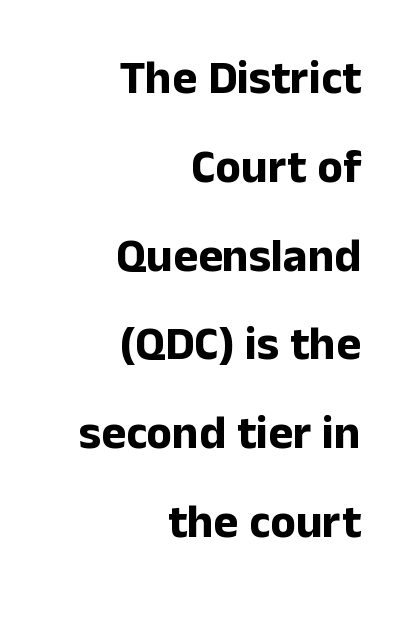
{"serif": "no", "italic": "no", "bold": "yes", "weight": "bold", "width": "normal", "stroke_contrast": "low", "x_height": "medium", "monospaced": "no", "underline": "no", "align": "right", "line_spacing_ratio": 1.89, "letter_spacing": "normal", "letter_spacing_em": 0.0, "glyph_px": 47}
